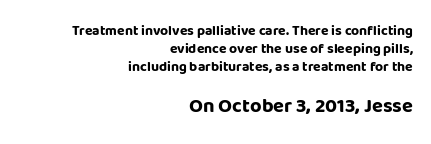
{"italic": "no", "bold": "yes", "underline": "no", "align": "right", "line_spacing": "normal", "line_spacing_ratio": 1.29, "letter_spacing": "normal", "letter_spacing_em": 0.0, "larger_block": "second", "size_ratio": 1.43, "glyph_px": 20}
